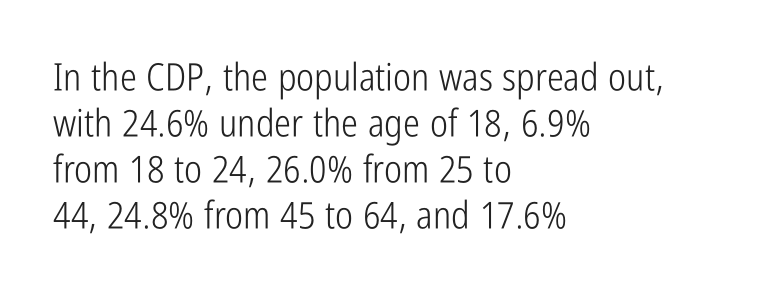
The image shows 38 px light, condensed sans-serif type, upright; set left-aligned, line spacing 1.21x, normal letter spacing, not underlined; low stroke contrast and a medium x-height.
